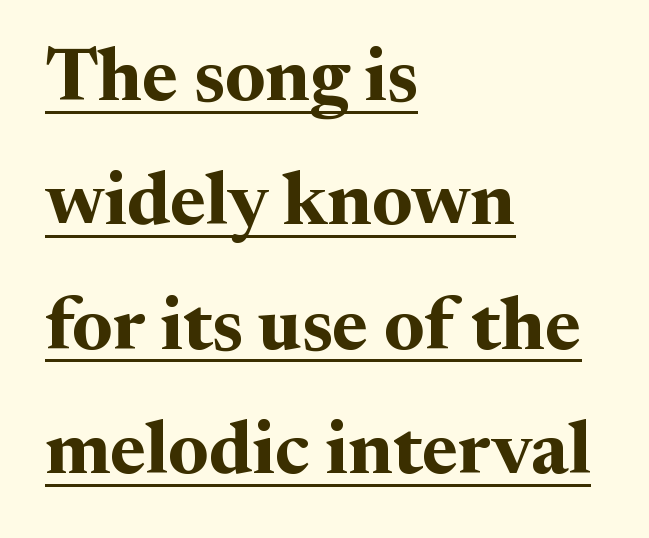
Q: Is the text bold? A: Yes.
Q: Is the text italic (slanted)? A: No, it is upright.
Q: Is the typeface a serif or a sans-serif typeface? A: Serif.
Q: Is the text underlined? A: Yes.
Q: How is the paragraph aligned? A: Left-aligned.
Q: Is the spacing between letters normal or unusually wide? A: Normal.
Q: Is the spacing between lines tight, normal or loose? A: Normal.
Q: Width (condensed, normal, or wide)? A: Normal.
Q: Stroke contrast? A: Medium.
Q: x-height? A: Medium.
Q: Monospaced? A: No.
